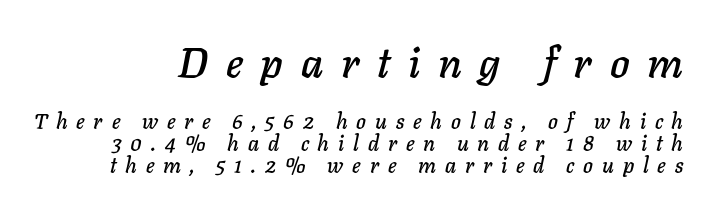
Q: Is the text italic (slanted)? A: Yes, it leans right by about 11 degrees.
Q: Is the text underlined? A: No.
Q: Is the spacing between letters normal or unusually wide? A: Unusually wide.
Q: Is the spacing between lines tight, normal or loose? A: Tight.
Q: Which block of text is set in a larger size, the first (top) or the second (bottom)? A: The first (top) one.
Q: Width (condensed, normal, or wide)? A: Normal.
Q: Stroke contrast? A: Low.
Q: x-height? A: Medium.
Q: Monospaced? A: No.
